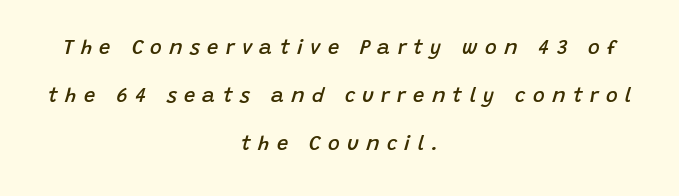
Q: Is the text bold? A: Semi-bold.
Q: Is the text italic (slanted)? A: Yes, it leans right by about 15 degrees.
Q: Is the text underlined? A: No.
Q: How is the paragraph aligned? A: Centered.
Q: Is the spacing between letters normal or unusually wide? A: Unusually wide.
Q: Is the spacing between lines tight, normal or loose? A: Loose.
